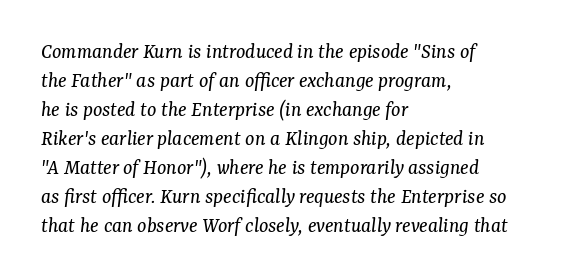
{"italic": "yes", "lean": "right", "slant_degrees": 7, "bold": "no", "underline": "no", "align": "left", "line_spacing": "normal", "line_spacing_ratio": 1.32, "letter_spacing": "normal", "letter_spacing_em": 0.0, "glyph_px": 22}
